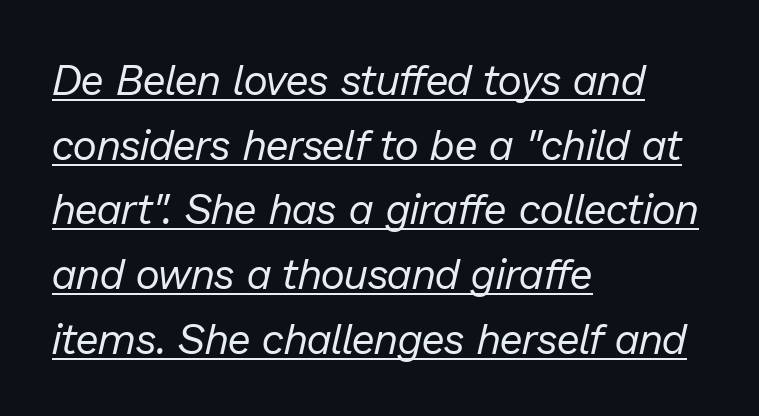
The image shows 42 px regular-weight type, italic (leaning right); set left-aligned, normal line spacing (1.54x), normal letter spacing, underlined; low stroke contrast and a medium x-height.
